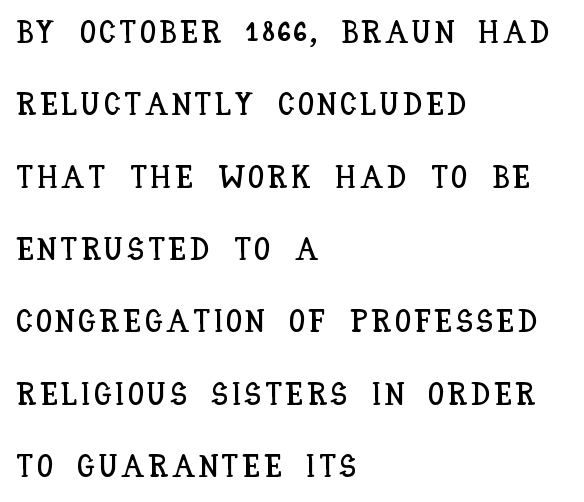
{"italic": "no", "width": "condensed", "stroke_contrast": "low", "x_height": "large", "monospaced": "no", "underline": "no", "align": "left", "line_spacing": "loose", "line_spacing_ratio": 2.26, "glyph_px": 32}
